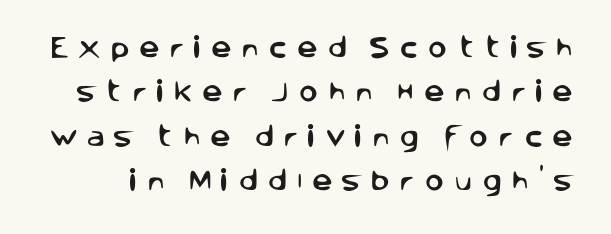
The image shows 23 px text type, upright; set loose line spacing (1.93x), unusually wide letter spacing (+0.41 em), not underlined.
